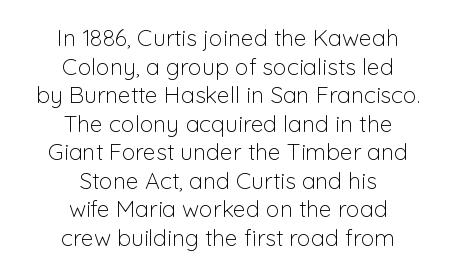
Q: Is the text bold? A: No.
Q: Is the text italic (slanted)? A: No, it is upright.
Q: Is the text underlined? A: No.
Q: How is the paragraph aligned? A: Centered.
Q: Is the spacing between letters normal or unusually wide? A: Normal.
